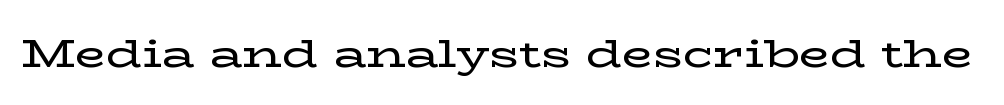
Nobody touched the tracking dial on this one. The passage shown is typeset with a serif family. The lettering holds an erect, upright posture throughout. Think of a printed novel: that variable character pitch is what you see here.
